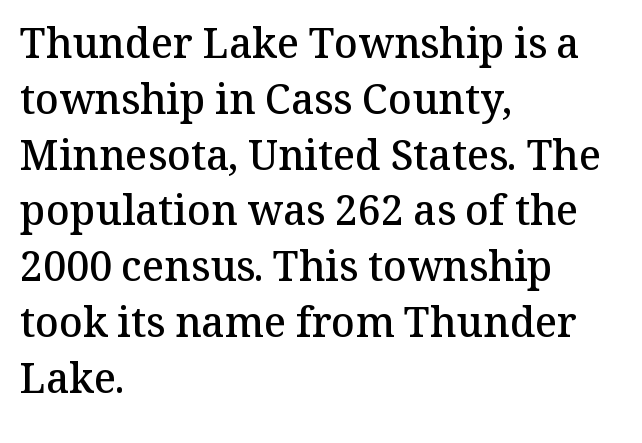
Q: Is the text bold? A: Semi-bold.
Q: Is the text italic (slanted)? A: No, it is upright.
Q: Is the typeface a serif or a sans-serif typeface? A: Serif.
Q: Is the text underlined? A: No.
Q: How is the paragraph aligned? A: Left-aligned.
Q: Is the spacing between letters normal or unusually wide? A: Normal.
Q: Is the spacing between lines tight, normal or loose? A: Normal.
Q: Width (condensed, normal, or wide)? A: Normal.
Q: Stroke contrast? A: Medium.
Q: x-height? A: Medium.
Q: Monospaced? A: No.
